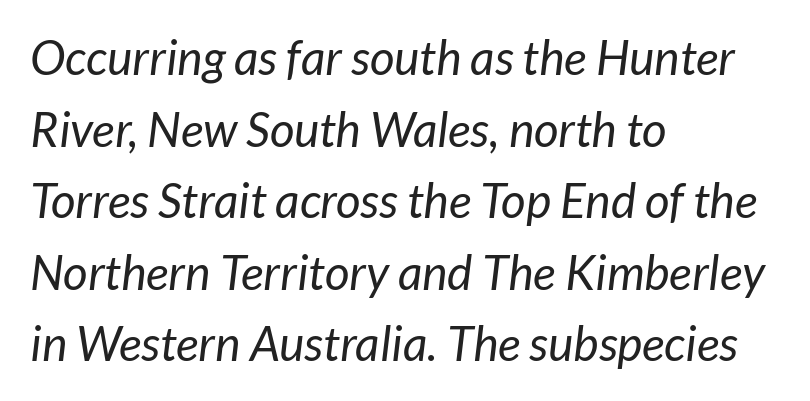
Q: Is the text bold? A: No.
Q: Is the typeface a serif or a sans-serif typeface? A: Sans-serif.
Q: Is the text underlined? A: No.
Q: How is the paragraph aligned? A: Left-aligned.
Q: Is the spacing between letters normal or unusually wide? A: Normal.
Q: Is the spacing between lines tight, normal or loose? A: Normal.
Q: Width (condensed, normal, or wide)? A: Normal.
Q: Stroke contrast? A: Low.
Q: x-height? A: Medium.
Q: Monospaced? A: No.
